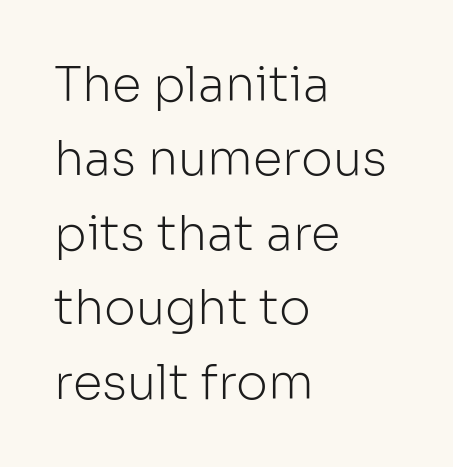
{"serif": "no", "italic": "no", "bold": "no", "weight": "light", "width": "normal", "stroke_contrast": "low", "x_height": "medium", "monospaced": "no", "underline": "no", "align": "left", "line_spacing": "normal", "line_spacing_ratio": 1.55, "letter_spacing": "normal", "letter_spacing_em": 0.0, "glyph_px": 48}
